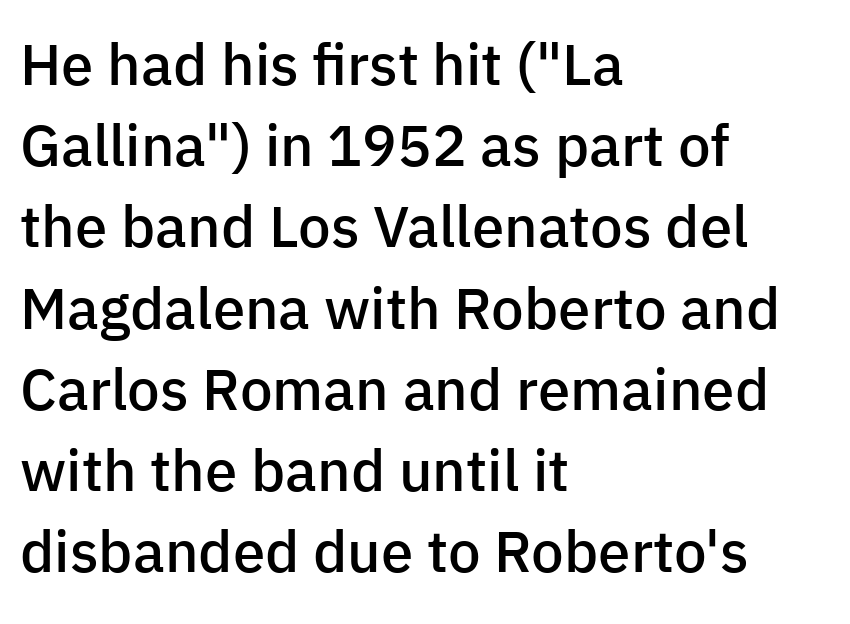
{"serif": "no", "italic": "no", "bold": "semi", "weight": "semibold", "width": "normal", "stroke_contrast": "low", "x_height": "medium", "monospaced": "no", "underline": "no", "align": "left", "line_spacing": "normal", "line_spacing_ratio": 1.4, "letter_spacing": "normal", "letter_spacing_em": 0.0, "glyph_px": 58}
